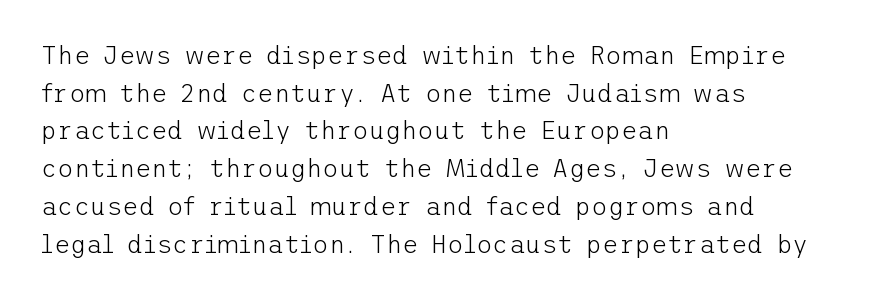
Q: Is the text bold? A: No.
Q: Is the text italic (slanted)? A: No, it is upright.
Q: Is the text underlined? A: No.
Q: How is the paragraph aligned? A: Left-aligned.
Q: Is the spacing between letters normal or unusually wide? A: Normal.
Q: Is the spacing between lines tight, normal or loose? A: Normal.
